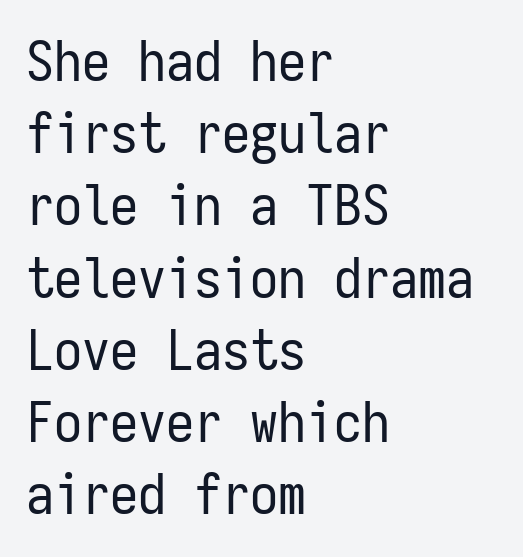
The image shows 56 px regular-weight, condensed sans-serif type, upright, monospaced; set left-aligned, normal line spacing (1.29x), normal letter spacing, not underlined; low stroke contrast and a medium x-height.
